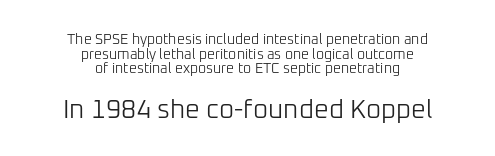
The composition opens small and finishes big. Layout note: lines centered. Italic: no, the glyphs are upright roman. Letters rest on an invisible, unmarked baseline. Weight: in the light-to-regular range.
